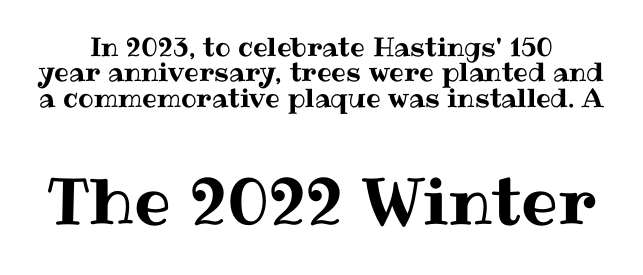
In this sample the second text group is rendered at the bigger scale. You could not count columns in this text — the font is proportionally spaced. A typesetter would call this leading minimal, almost set solid. Check the space under the baseline: it is left empty. It's the straight-up-and-down kind of type. Here the glyphs are tracked normally, forming tight word shapes.
